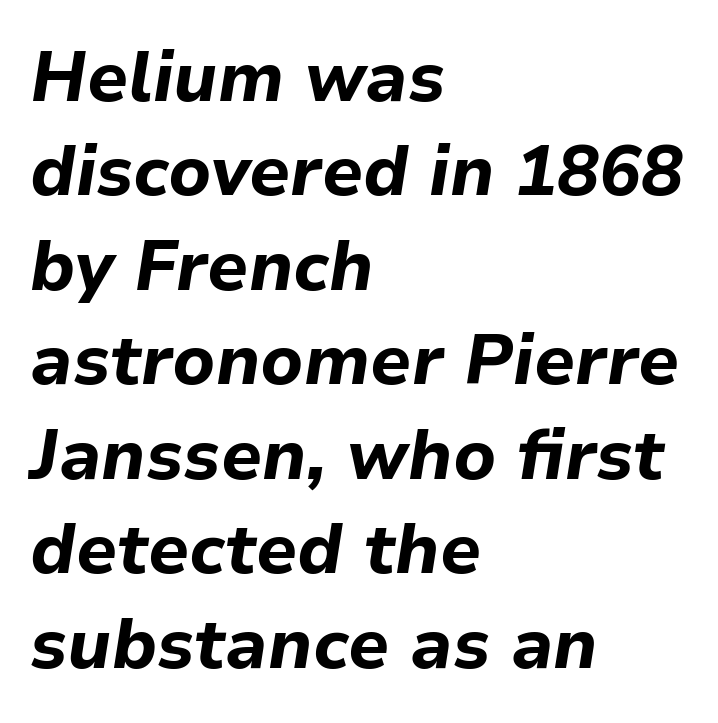
Letters rest on an invisible, unmarked baseline. Spacing between characters is what you'd get straight out of the box. Layout note: lines flush left. Normally led — the rows are evenly, conventionally spaced. The specimen reads as italic at a glance. Here the designer chose a conventional face with non-uniform glyph widths.
